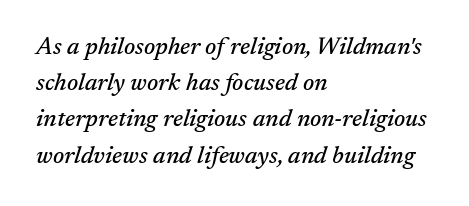
The type is set solid horizontally, with unmodified tracking. Descenders are the only things crossing below the line. The rag falls on the right side of this text block. The space between consecutive lines is moderate. Italic: yes, the glyphs are oblique.
